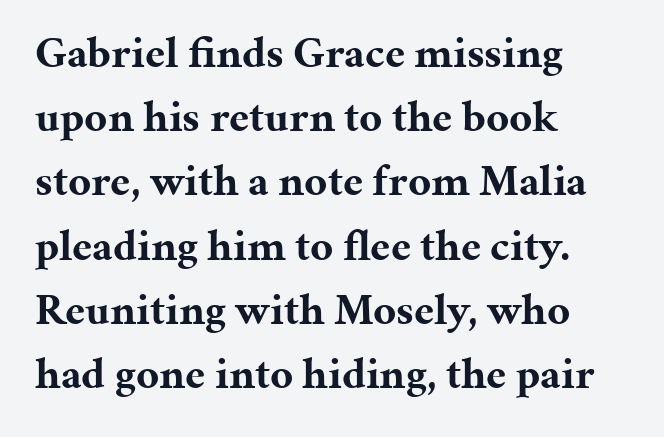
The font family rendered here belongs to the serif group. Glyph-to-glyph distance matches everyday printed text. The leading is moderate, giving the passage an even texture. Words float on clear page, feet unadorned. The letters advance in unequal steps, a hallmark of proportional type.
